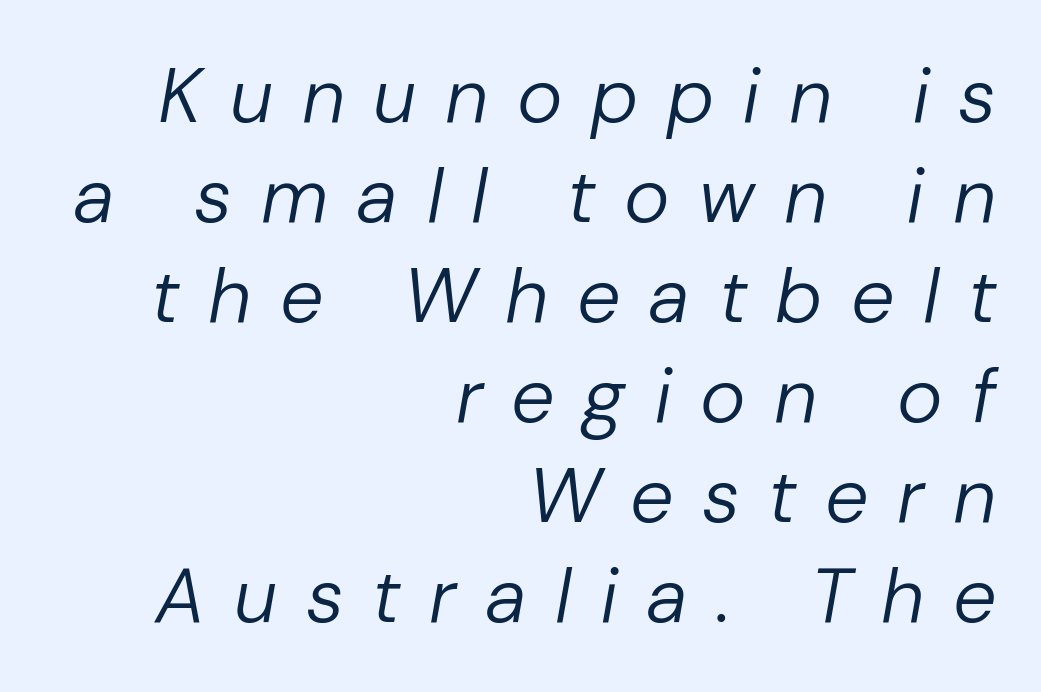
Q: Is the text bold? A: No.
Q: Is the text italic (slanted)? A: Yes, it leans right by about 10 degrees.
Q: Is the text underlined? A: No.
Q: How is the paragraph aligned? A: Right-aligned.
Q: Is the spacing between letters normal or unusually wide? A: Unusually wide.
Q: Is the spacing between lines tight, normal or loose? A: Normal.
Q: Width (condensed, normal, or wide)? A: Normal.
Q: Stroke contrast? A: Low.
Q: x-height? A: Medium.
Q: Monospaced? A: No.
